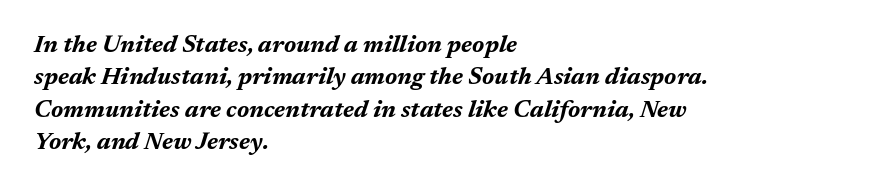
The image shows 24 px bold type, italic (leaning right); set left-aligned, normal line spacing (1.35x), normal letter spacing, not underlined.
